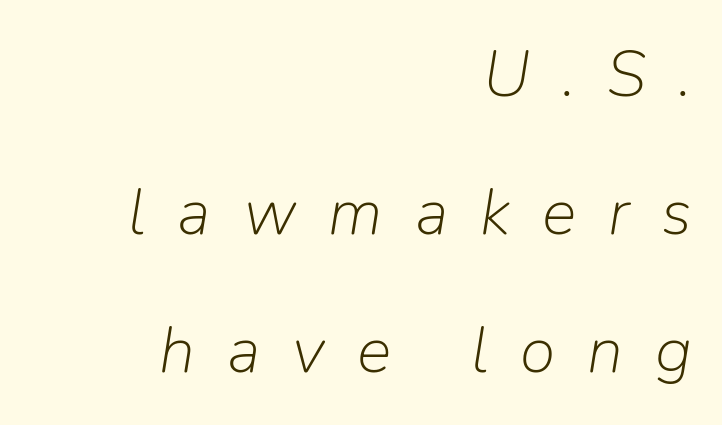
These lines are rendered in a variable-pitch font. Leading: increased. The line texture is sparse and dotted thanks to wide tracking. This sample uses an oblique cut, with every glyph tilted off the vertical. Reading down the block, your eye finds every line finishing at a fixed right position.
